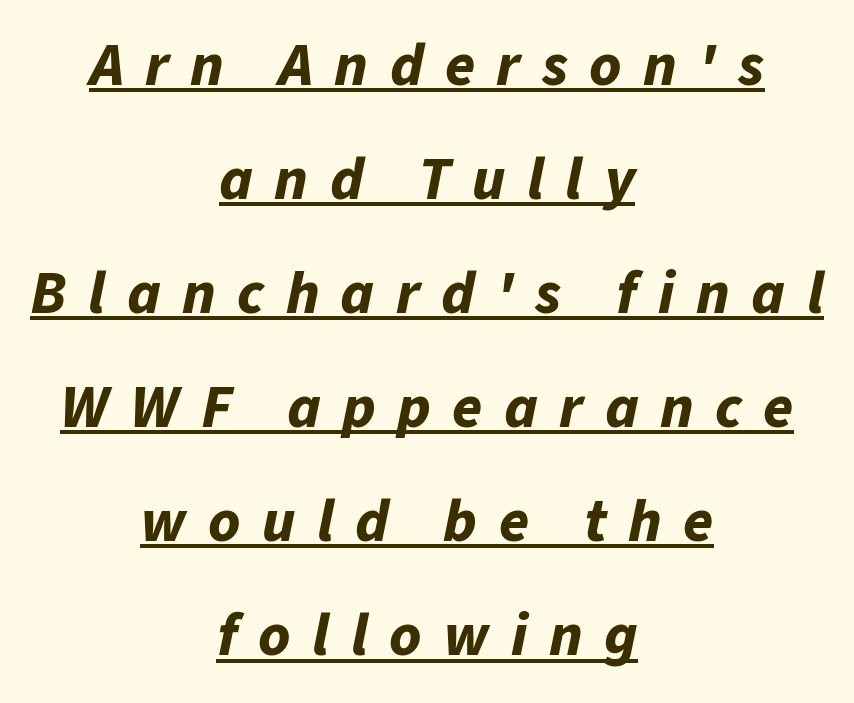
These characters rest on top of a visible drawn line. A dark, heavy texture on the line: the type is bold. Leftover space on each line is divided equally before and after the words. Compared with typical body copy, the letter spacing here is much looser.
